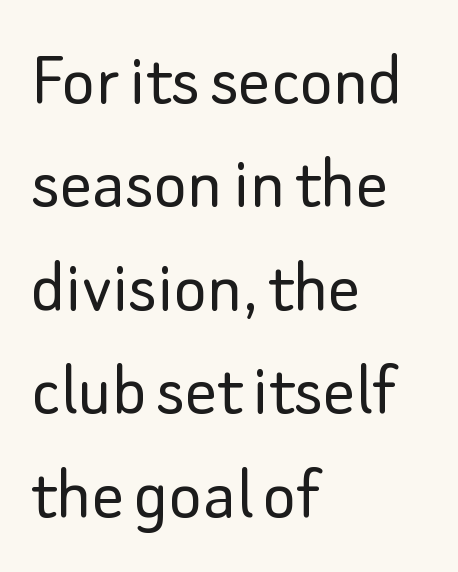
The image shows 79 px light sans-serif type, upright; set left-aligned, normal line spacing (1.31x), normal letter spacing, not underlined; low stroke contrast and a small x-height.
